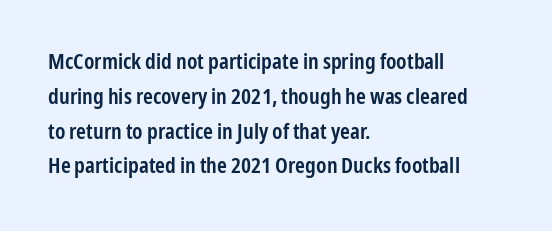
Q: Is the text bold? A: Semi-bold.
Q: Is the text italic (slanted)? A: No, it is upright.
Q: Is the text underlined? A: No.
Q: How is the paragraph aligned? A: Left-aligned.
Q: Is the spacing between letters normal or unusually wide? A: Normal.
Q: Is the spacing between lines tight, normal or loose? A: Normal.
